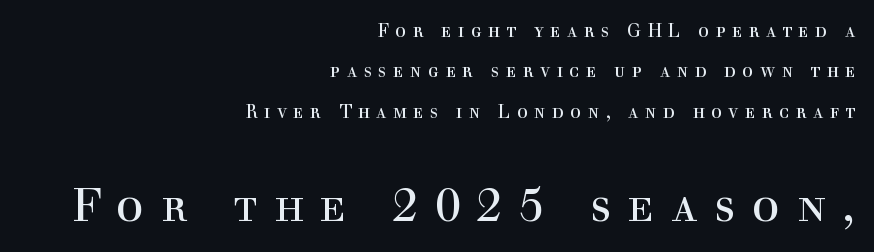
{"serif": "yes", "italic": "no", "bold": "no", "weight": "regular", "width": "normal", "x_height": "medium", "monospaced": "no", "underline": "no", "align": "right", "line_spacing": "loose", "line_spacing_ratio": 2.24, "letter_spacing": "wide", "letter_spacing_em": 0.36, "larger_block": "second", "size_ratio": 2.56, "glyph_px": 46}
